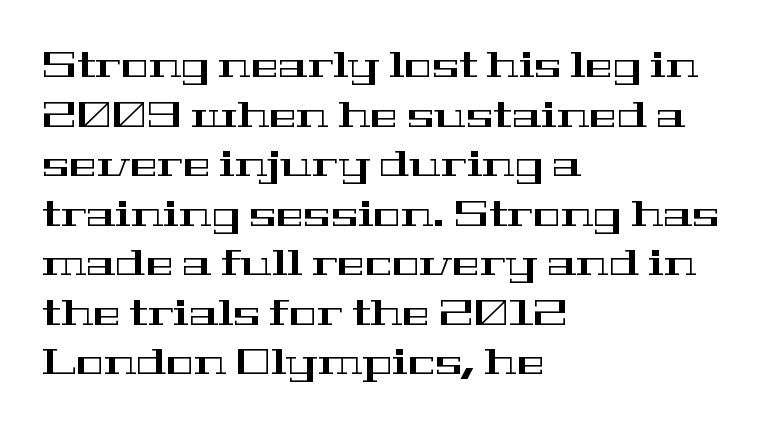
Q: Is the text italic (slanted)? A: No, it is upright.
Q: Is the typeface a serif or a sans-serif typeface? A: Serif.
Q: Is the text underlined? A: No.
Q: How is the paragraph aligned? A: Left-aligned.
Q: Is the spacing between letters normal or unusually wide? A: Normal.
Q: Is the spacing between lines tight, normal or loose? A: Normal.
Q: Width (condensed, normal, or wide)? A: Wide.
Q: Stroke contrast? A: High.
Q: x-height? A: Medium.
Q: Monospaced? A: No.
